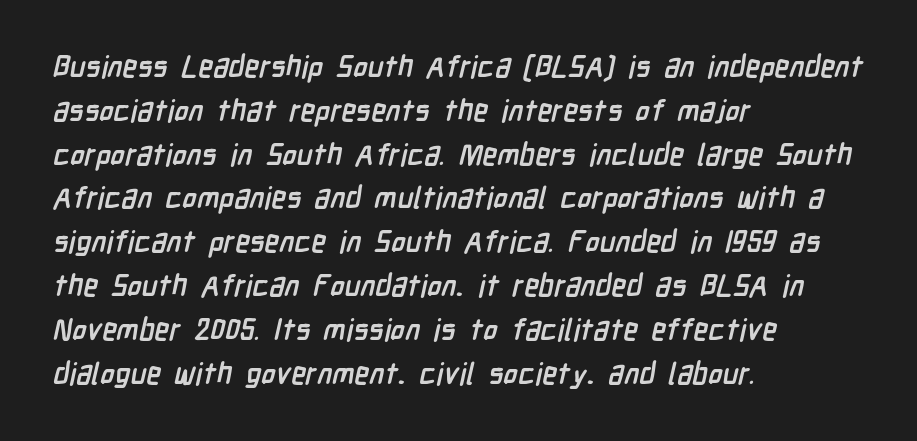
Q: Is the text bold? A: Yes.
Q: Is the typeface a serif or a sans-serif typeface? A: Sans-serif.
Q: Is the text underlined? A: No.
Q: How is the paragraph aligned? A: Left-aligned.
Q: Is the spacing between letters normal or unusually wide? A: Normal.
Q: Is the spacing between lines tight, normal or loose? A: Normal.
Q: Width (condensed, normal, or wide)? A: Condensed.
Q: Stroke contrast? A: Low.
Q: x-height? A: Medium.
Q: Monospaced? A: No.
